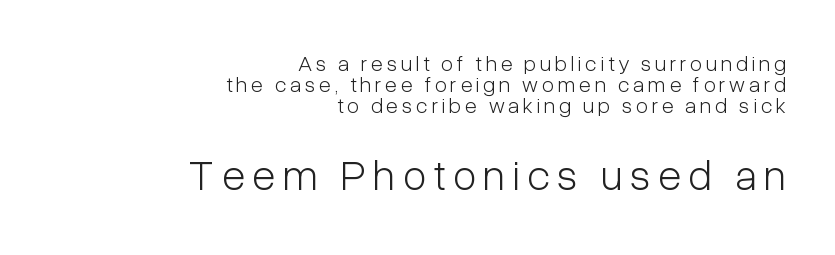
Q: Is the text bold? A: No.
Q: Is the text italic (slanted)? A: No, it is upright.
Q: Is the typeface a serif or a sans-serif typeface? A: Sans-serif.
Q: Is the text underlined? A: No.
Q: How is the paragraph aligned? A: Right-aligned.
Q: Is the spacing between lines tight, normal or loose? A: Tight.
Q: Which block of text is set in a larger size, the first (top) or the second (bottom)? A: The second (bottom) one.
Q: Width (condensed, normal, or wide)? A: Condensed.
Q: Stroke contrast? A: Low.
Q: x-height? A: Medium.
Q: Monospaced? A: No.
